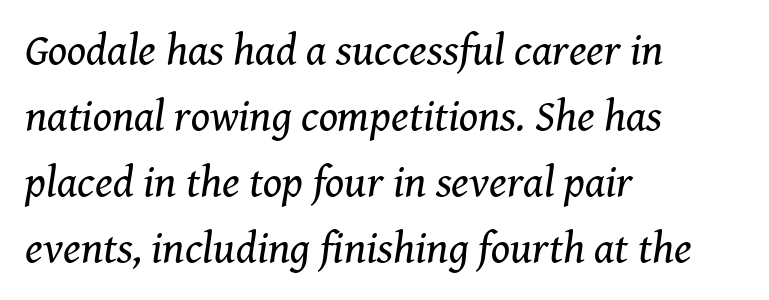
Weight: in the light-to-regular range. These lines keep a tight, regular rhythm from letter to letter. In terms of posture, this sample is oblique. A normal amount of white space separates one row of letters from the next. If you drew a ruler down the left edge, every line would touch it.
